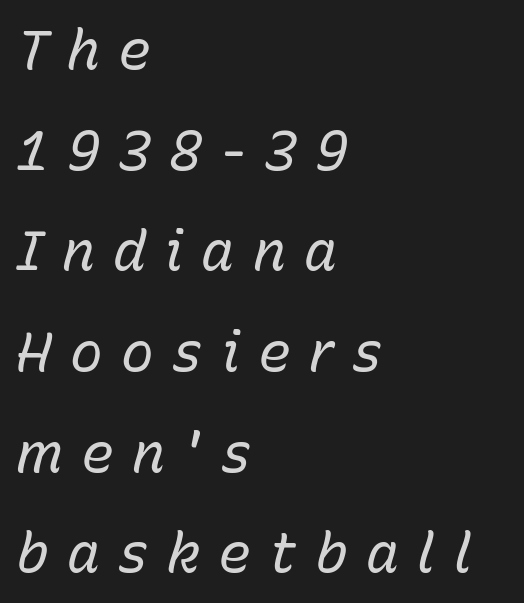
A light-to-regular cut is what we see here. Caption: expanded tracking, letters set apart. Characters are canted at an angle relative to the baseline's perpendicular. Lines of text with bare space underneath. Note the varied advance widths — an 'i' is clearly narrower than an 'm'.
